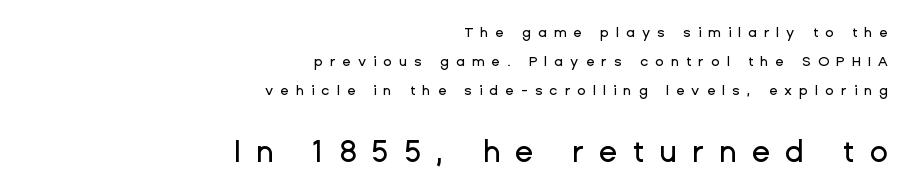
Q: Is the text italic (slanted)? A: No, it is upright.
Q: Is the typeface a serif or a sans-serif typeface? A: Sans-serif.
Q: Is the text underlined? A: No.
Q: How is the paragraph aligned? A: Right-aligned.
Q: Is the spacing between letters normal or unusually wide? A: Unusually wide.
Q: Is the spacing between lines tight, normal or loose? A: Loose.
Q: Which block of text is set in a larger size, the first (top) or the second (bottom)? A: The second (bottom) one.
Q: Width (condensed, normal, or wide)? A: Normal.
Q: Stroke contrast? A: Low.
Q: x-height? A: Medium.
Q: Monospaced? A: No.
